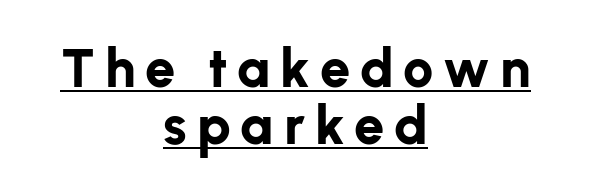
The image shows 54 px bold sans-serif type, upright; set centered, tight line spacing (1.06x), underlined; low stroke contrast and a medium x-height.
